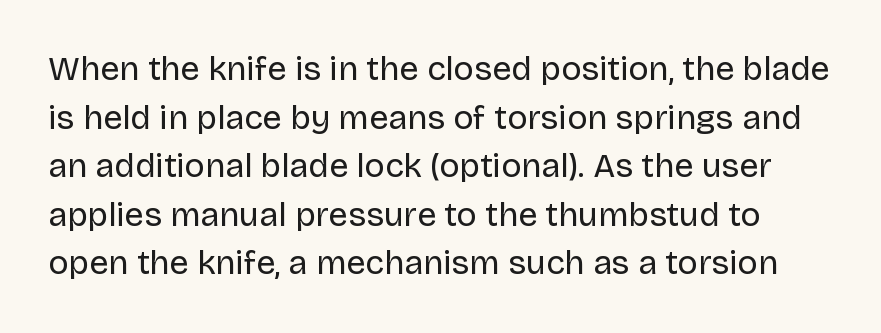
Q: Is the text bold? A: No.
Q: Is the text italic (slanted)? A: No, it is upright.
Q: Is the typeface a serif or a sans-serif typeface? A: Sans-serif.
Q: Is the text underlined? A: No.
Q: Is the spacing between letters normal or unusually wide? A: Normal.
Q: Is the spacing between lines tight, normal or loose? A: Normal.
Q: Width (condensed, normal, or wide)? A: Normal.
Q: Stroke contrast? A: Low.
Q: x-height? A: Large.
Q: Monospaced? A: No.
